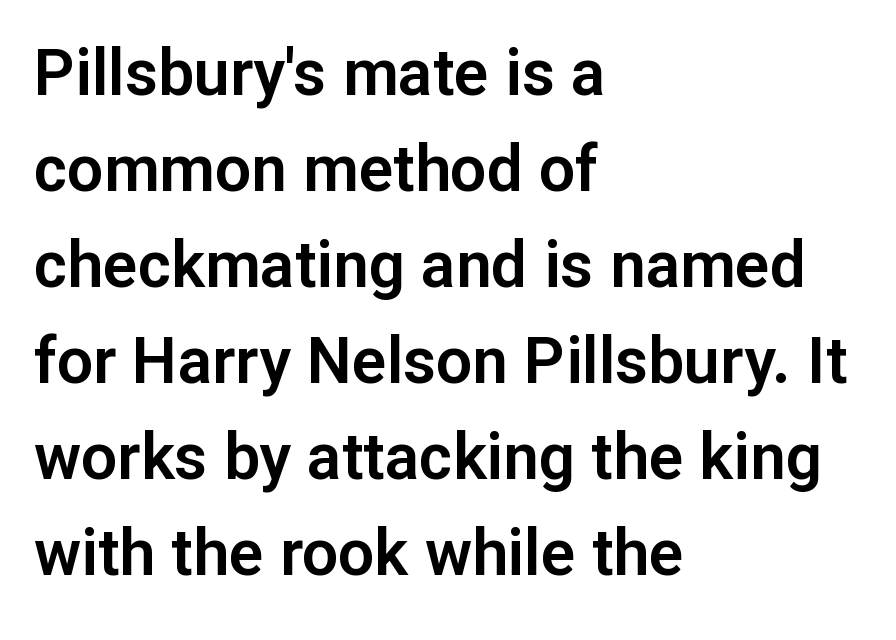
{"serif": "no", "italic": "no", "width": "normal", "stroke_contrast": "low", "x_height": "medium", "monospaced": "no", "underline": "no", "align": "left", "line_spacing": "normal", "line_spacing_ratio": 1.5, "letter_spacing": "normal", "letter_spacing_em": 0.0, "glyph_px": 64}
